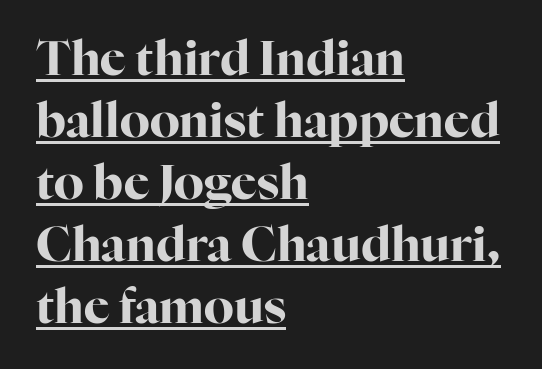
Look at the stroke-to-counter ratio: heavy, a bold. Short note: letters normally spaced. Spacing verdict: proportional, widths tailored to each character. Compared with typical paragraphs, the rows here are spaced about the same.
